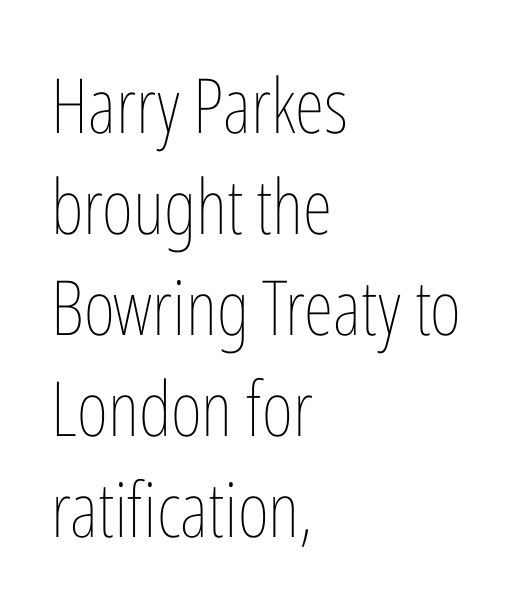
The image shows 76 px thin, condensed type, upright; set left-aligned, normal line spacing (1.33x), normal letter spacing, not underlined; low stroke contrast and a medium x-height.
